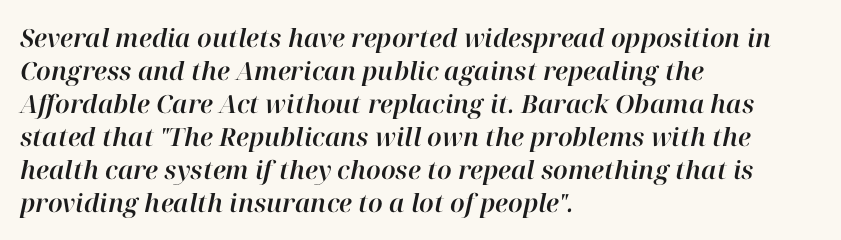
Q: Is the text italic (slanted)? A: Yes, it leans right by about 12 degrees.
Q: Is the text underlined? A: No.
Q: How is the paragraph aligned? A: Left-aligned.
Q: Is the spacing between letters normal or unusually wide? A: Normal.
Q: Is the spacing between lines tight, normal or loose? A: Normal.
